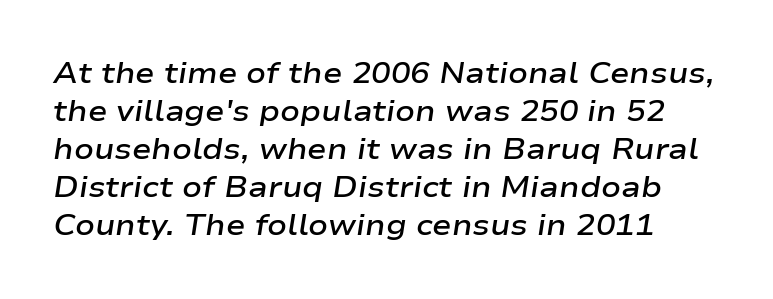
Horizontal bands of white between lines are of average thickness. The zone under the glyphs is completely vacant. Is this a fixed-width face? No — the glyphs have proportional, varying widths. The font's italic variant was chosen for this text. The face used here is rendered with its standard letterfit.
